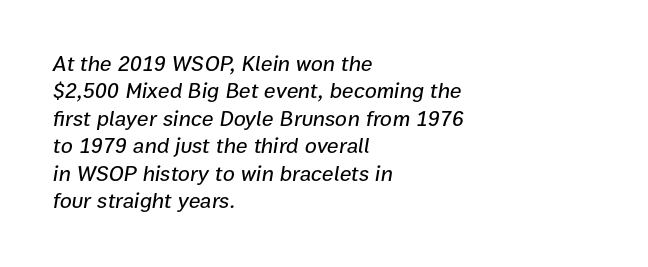
{"italic": "yes", "lean": "right", "slant_degrees": 9, "underline": "no", "align": "left", "line_spacing": "normal", "line_spacing_ratio": 1.25, "letter_spacing": "normal", "letter_spacing_em": 0.0, "glyph_px": 22}
